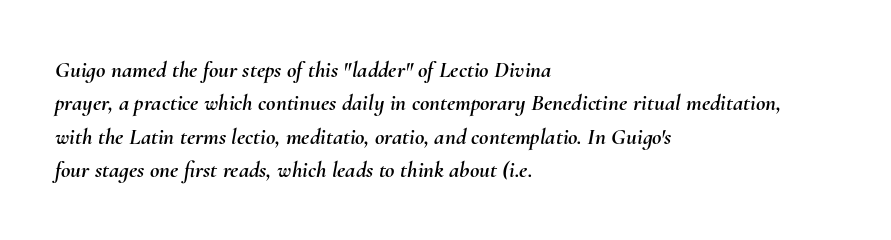
In CSS terms this would be text-align: left. The line texture is even and compact thanks to regular tracking. Rendered with sloped, italic letterforms. Descenders are the only things crossing below the line. Each new line begins a customary step beneath the previous one.
